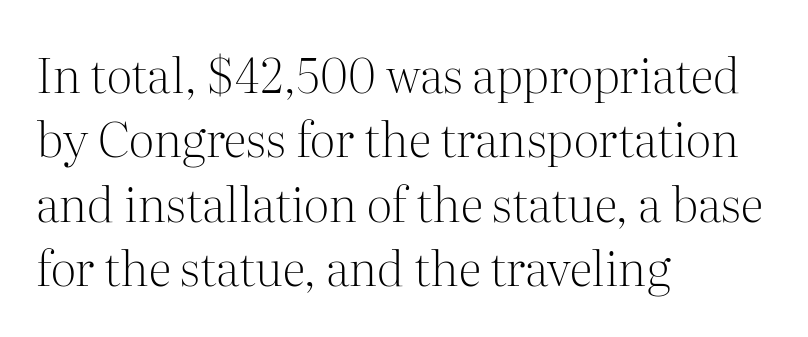
{"serif": "yes", "italic": "no", "bold": "no", "weight": "light", "width": "normal", "stroke_contrast": "medium", "x_height": "medium", "monospaced": "no", "underline": "no", "align": "left", "line_spacing": "normal", "line_spacing_ratio": 1.34, "letter_spacing": "normal", "letter_spacing_em": 0.0, "glyph_px": 48}
